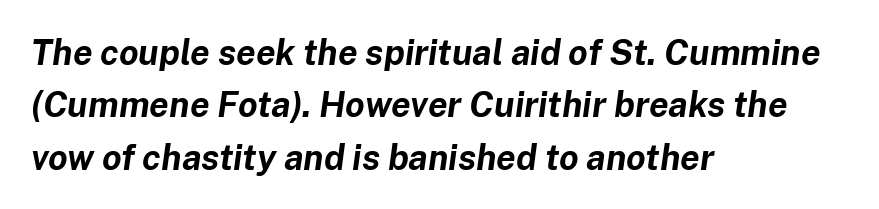
Every row of glyphs begins at an identical x-position on the left. Glance below the letters and you will spot only blank space. Set as a true bold cut, around the 700 mark. Characters follow at the spacing the type designer built in. A typesetter would call this proportional, since set widths differ per character. These lines were composed using italics.
